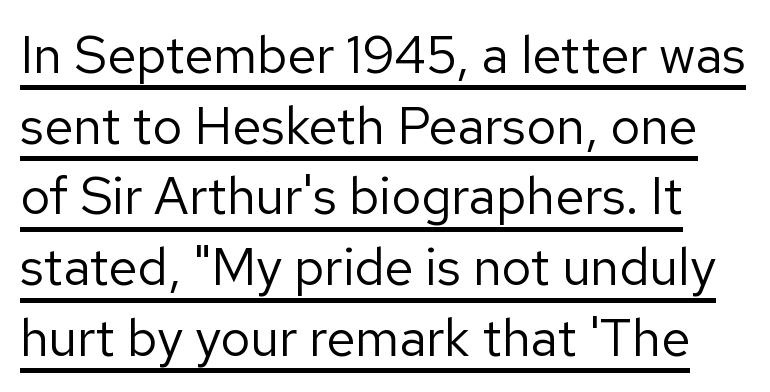
{"serif": "no", "italic": "no", "bold": "no", "weight": "regular", "width": "normal", "stroke_contrast": "low", "x_height": "medium", "monospaced": "no", "underline": "yes", "line_spacing": "normal", "line_spacing_ratio": 1.36, "letter_spacing": "normal", "letter_spacing_em": 0.0, "glyph_px": 52}
